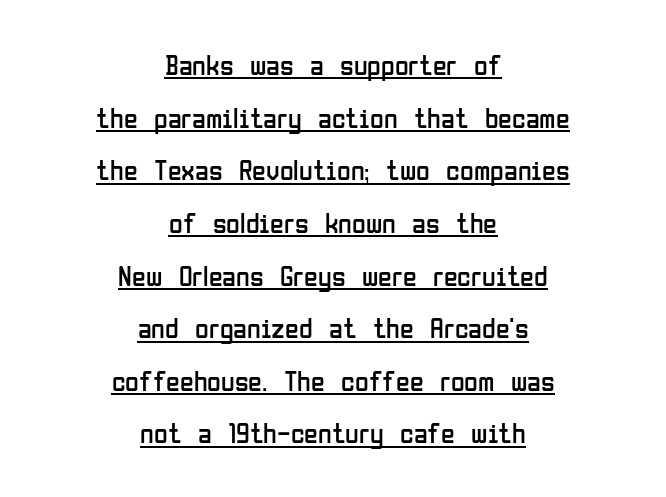
Q: Is the text bold? A: No.
Q: Is the text italic (slanted)? A: No, it is upright.
Q: Is the typeface a serif or a sans-serif typeface? A: Sans-serif.
Q: Is the text underlined? A: Yes.
Q: How is the paragraph aligned? A: Centered.
Q: Is the spacing between letters normal or unusually wide? A: Normal.
Q: Width (condensed, normal, or wide)? A: Condensed.
Q: Stroke contrast? A: Low.
Q: x-height? A: Medium.
Q: Monospaced? A: No.
